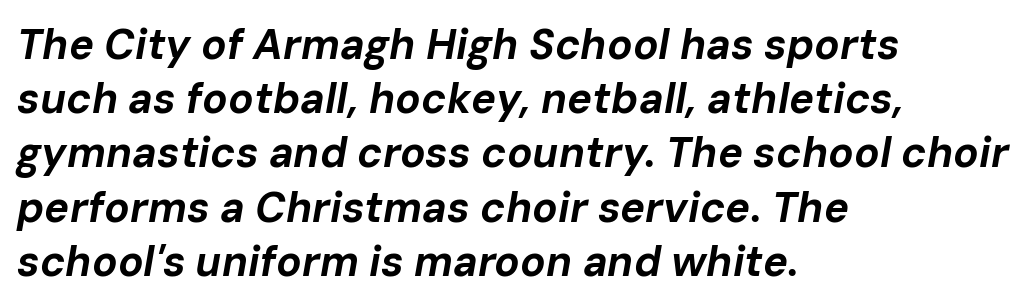
The image shows 42 px bold type, italic (leaning right); set left-aligned, normal line spacing (1.29x), normal letter spacing, not underlined; low stroke contrast and a medium x-height.
